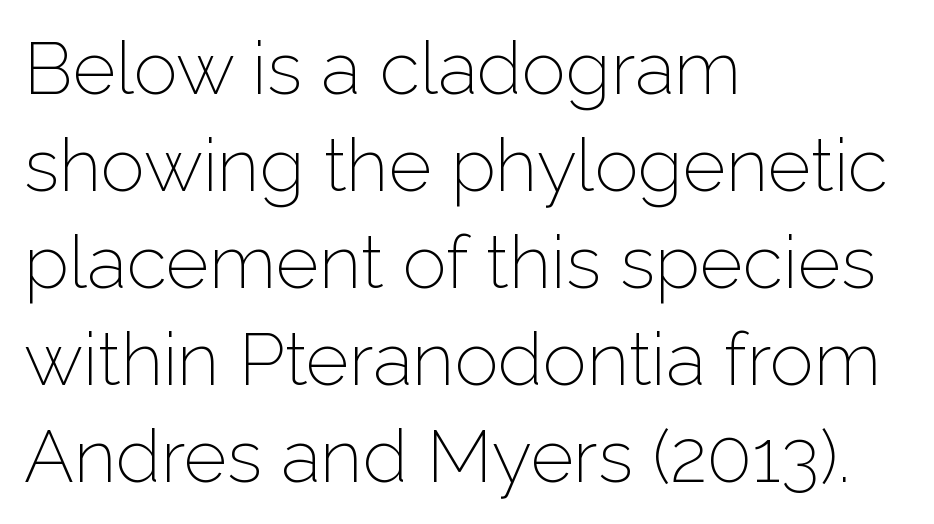
{"serif": "no", "italic": "no", "bold": "no", "weight": "light", "width": "normal", "stroke_contrast": "low", "x_height": "medium", "monospaced": "no", "underline": "no", "align": "left", "line_spacing": "normal", "line_spacing_ratio": 1.31, "letter_spacing": "normal", "letter_spacing_em": 0.0, "glyph_px": 74}
